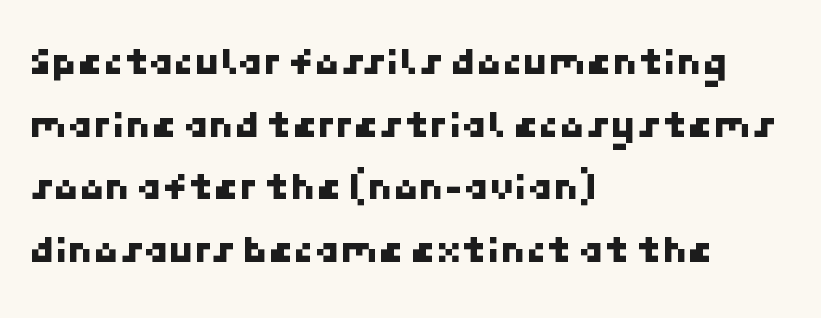
{"serif": "no", "width": "normal", "stroke_contrast": "low", "x_height": "medium", "underline": "no", "align": "left", "line_spacing": "normal", "line_spacing_ratio": 1.53, "letter_spacing": "normal", "letter_spacing_em": 0.0, "glyph_px": 41}
